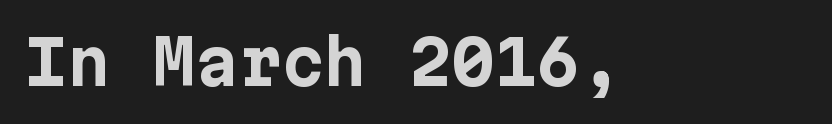
Q: Is the text bold? A: Yes.
Q: Is the text italic (slanted)? A: No, it is upright.
Q: Is the typeface a serif or a sans-serif typeface? A: Sans-serif.
Q: Is the text underlined? A: No.
Q: Is the spacing between letters normal or unusually wide? A: Normal.
Q: Width (condensed, normal, or wide)? A: Normal.
Q: Stroke contrast? A: Low.
Q: x-height? A: Medium.
